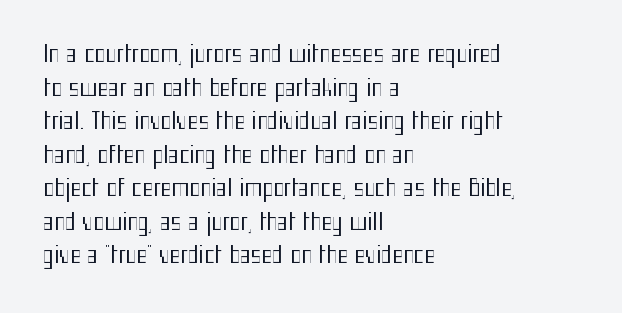
{"italic": "no", "bold": "no", "underline": "no", "align": "left", "line_spacing": "normal", "line_spacing_ratio": 1.46, "letter_spacing": "normal", "letter_spacing_em": 0.0, "glyph_px": 23}
